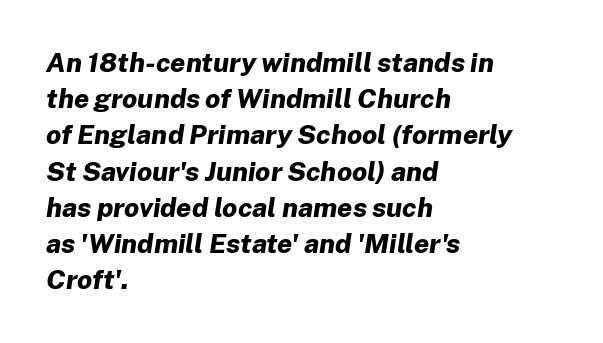
The image shows 27 px bold type, italic (leaning right); set left-aligned, normal line spacing (1.34x), normal letter spacing, not underlined.
